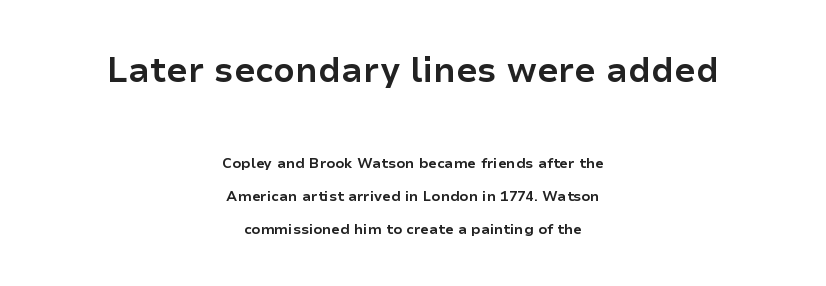
Quick note: underline off. Character size in the leading block exceeds that of the trailing block. Ordinary non-slanted type is in use. Is the block centered? Yes — each line is placed symmetrically about the middle. The letters advance in unequal steps, a hallmark of proportional type. Characters follow at the spacing the type designer built in.
